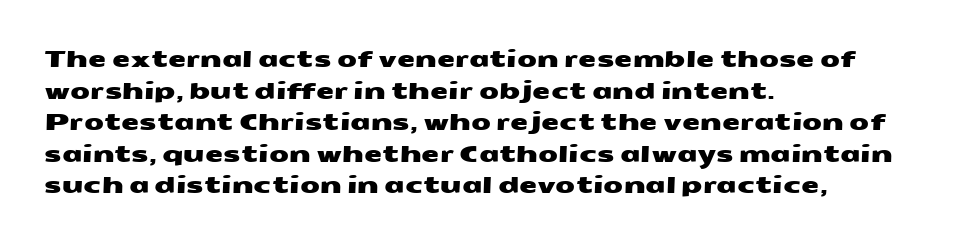
The rendering uses a moderate line-height, typical for paragraphs. A clean baseline with only descenders dipping below it. Compared with a centered layout, this one pins lines to the left instead. In terms of letterspacing, this is plain default setting.
